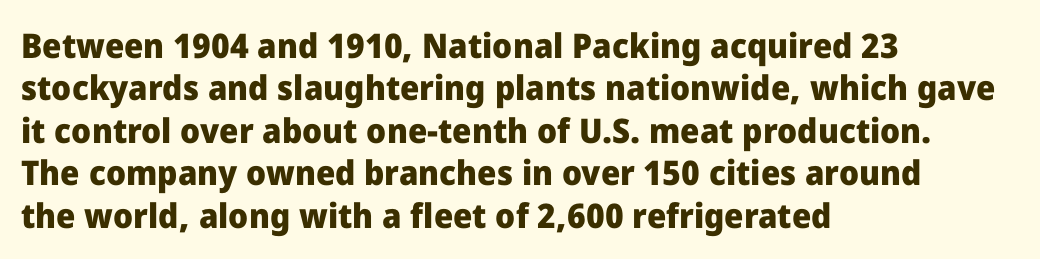
Q: Is the text bold? A: Yes.
Q: Is the text italic (slanted)? A: No, it is upright.
Q: Is the typeface a serif or a sans-serif typeface? A: Sans-serif.
Q: Is the text underlined? A: No.
Q: How is the paragraph aligned? A: Left-aligned.
Q: Is the spacing between letters normal or unusually wide? A: Normal.
Q: Is the spacing between lines tight, normal or loose? A: Normal.
Q: Width (condensed, normal, or wide)? A: Normal.
Q: Stroke contrast? A: Low.
Q: x-height? A: Medium.
Q: Monospaced? A: No.
